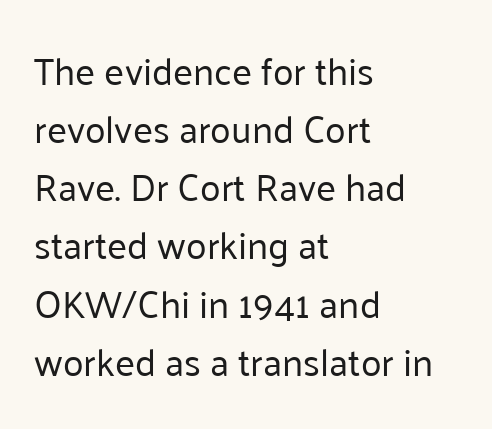
The image shows 38 px regular-weight sans-serif type, upright; set left-aligned, normal line spacing (1.53x), normal letter spacing, not underlined; low stroke contrast and a medium x-height.
